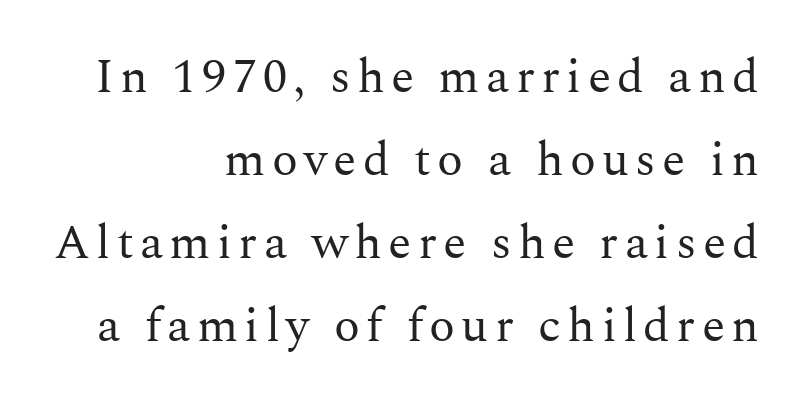
Q: Is the text bold? A: No.
Q: Is the text italic (slanted)? A: No, it is upright.
Q: Is the typeface a serif or a sans-serif typeface? A: Serif.
Q: Is the text underlined? A: No.
Q: How is the paragraph aligned? A: Right-aligned.
Q: Width (condensed, normal, or wide)? A: Normal.
Q: Stroke contrast? A: Medium.
Q: x-height? A: Medium.
Q: Monospaced? A: No.
